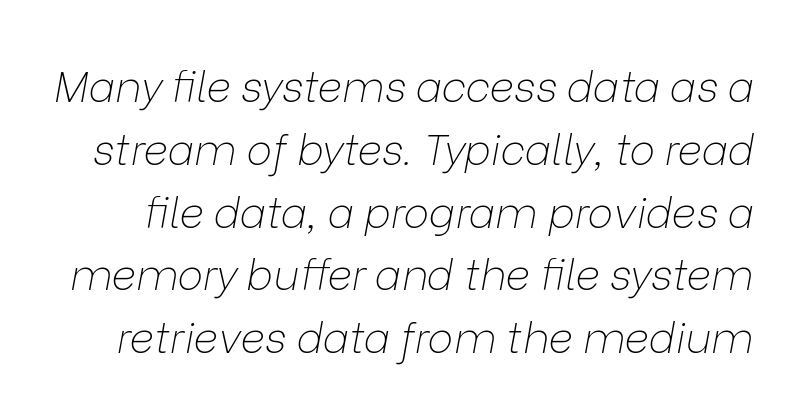
Q: Is the text bold? A: No.
Q: Is the text italic (slanted)? A: Yes, it leans right by about 9 degrees.
Q: Is the text underlined? A: No.
Q: Is the spacing between letters normal or unusually wide? A: Normal.
Q: Is the spacing between lines tight, normal or loose? A: Normal.
Q: Width (condensed, normal, or wide)? A: Normal.
Q: Stroke contrast? A: Low.
Q: x-height? A: Medium.
Q: Monospaced? A: No.
